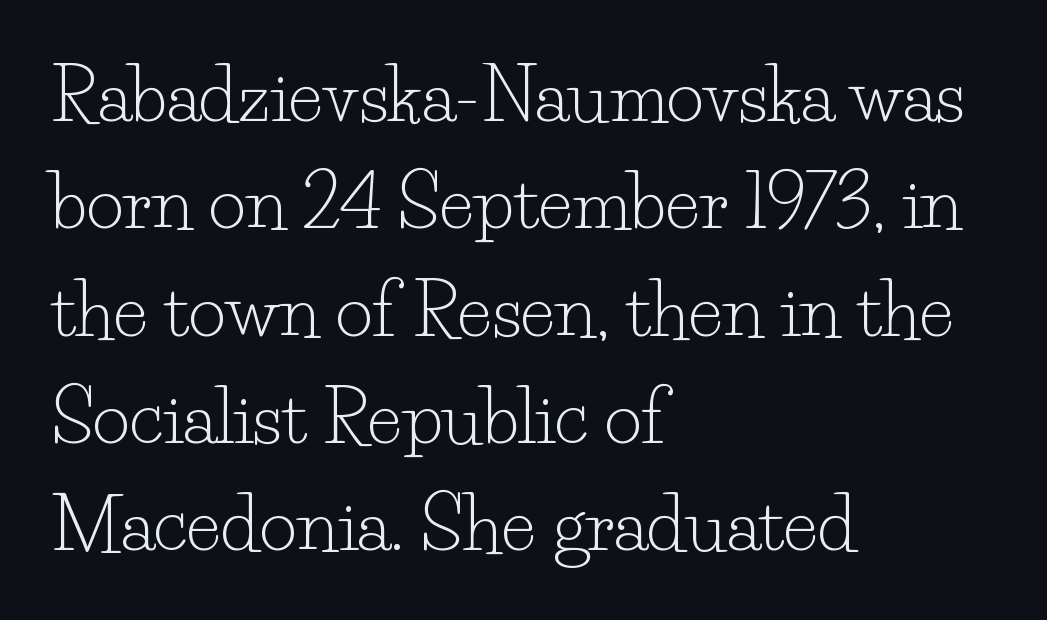
{"serif": "yes", "italic": "no", "bold": "no", "weight": "light", "width": "normal", "stroke_contrast": "low", "x_height": "small", "monospaced": "no", "underline": "no", "align": "left", "line_spacing": "normal", "line_spacing_ratio": 1.49, "letter_spacing": "normal", "letter_spacing_em": 0.0, "glyph_px": 72}
